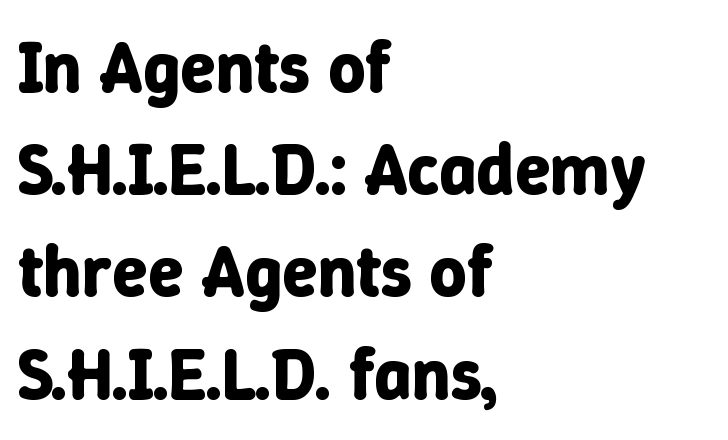
{"italic": "no", "bold": "yes", "weight": "bold", "width": "normal", "stroke_contrast": "low", "x_height": "medium", "monospaced": "no", "underline": "no", "align": "left", "line_spacing": "normal", "line_spacing_ratio": 1.42, "letter_spacing": "normal", "letter_spacing_em": 0.0, "glyph_px": 72}
